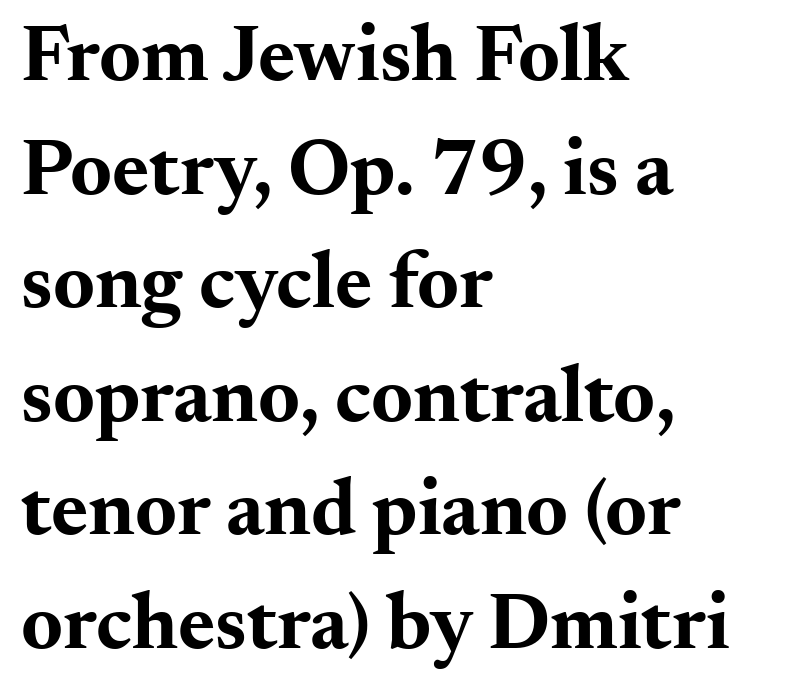
Q: Is the text bold? A: Yes.
Q: Is the text italic (slanted)? A: No, it is upright.
Q: Is the typeface a serif or a sans-serif typeface? A: Serif.
Q: Is the text underlined? A: No.
Q: How is the paragraph aligned? A: Left-aligned.
Q: Is the spacing between letters normal or unusually wide? A: Normal.
Q: Is the spacing between lines tight, normal or loose? A: Normal.
Q: Width (condensed, normal, or wide)? A: Wide.
Q: Stroke contrast? A: Medium.
Q: x-height? A: Small.
Q: Monospaced? A: No.
